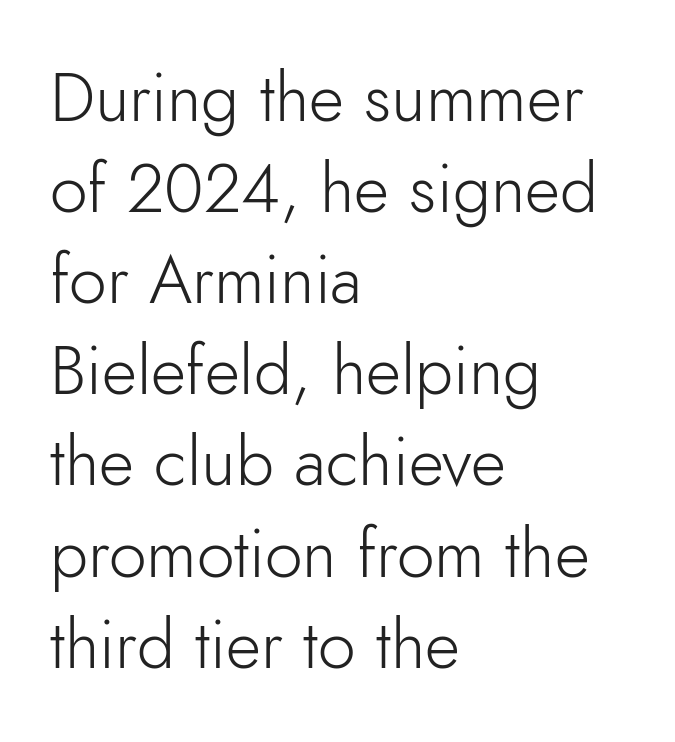
Q: Is the text bold? A: No.
Q: Is the text italic (slanted)? A: No, it is upright.
Q: Is the typeface a serif or a sans-serif typeface? A: Sans-serif.
Q: Is the text underlined? A: No.
Q: How is the paragraph aligned? A: Left-aligned.
Q: Is the spacing between letters normal or unusually wide? A: Normal.
Q: Is the spacing between lines tight, normal or loose? A: Normal.
Q: Width (condensed, normal, or wide)? A: Normal.
Q: Stroke contrast? A: Low.
Q: x-height? A: Small.
Q: Monospaced? A: No.
